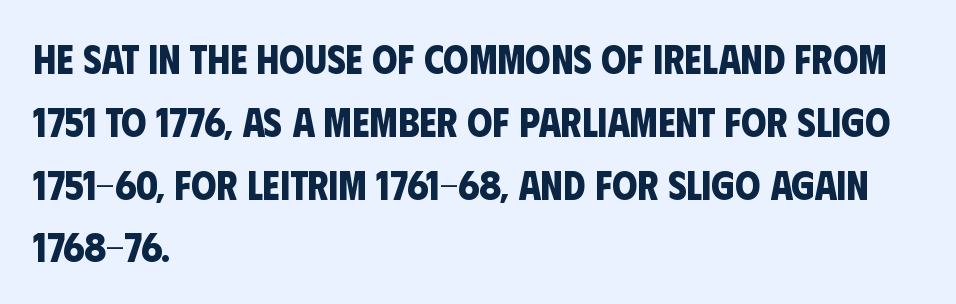
Leading: standard. Which margin do the lines hug? The left one — the right edge is uneven. Spacing between characters is what you'd get straight out of the box. The rendering uses a bold face; every stroke is thick and dark. Is this a sans? Yes — the strokes have no serifs.
